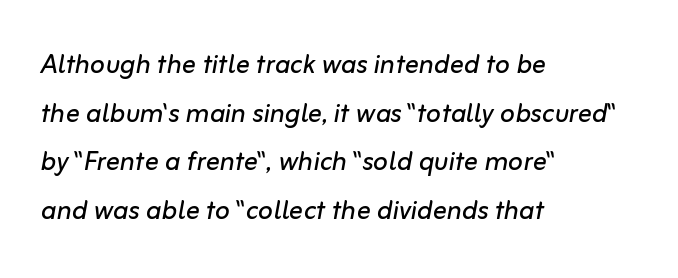
The image shows 35 px regular-weight type, italic (leaning right); set left-aligned, normal line spacing (1.39x), normal letter spacing, not underlined; low stroke contrast and a medium x-height.
